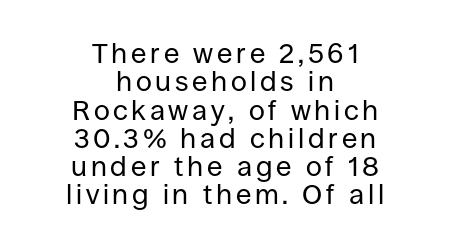
If you measured baseline to baseline, you'd find a short distance. Has an underline been added? It has not. Designer's note — italics off, roman on. The typesetter chose a symmetrical, centered arrangement here.
